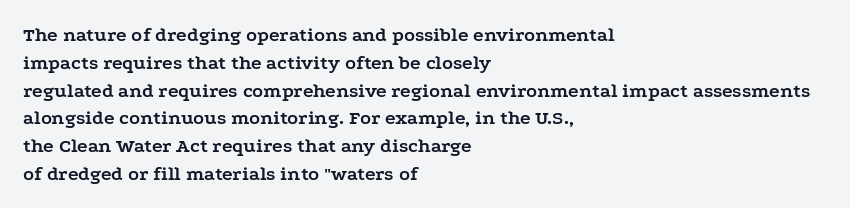
{"italic": "no", "bold": "yes", "underline": "no", "align": "left", "line_spacing": "normal", "line_spacing_ratio": 1.39, "letter_spacing": "normal", "letter_spacing_em": 0.0, "glyph_px": 20}
